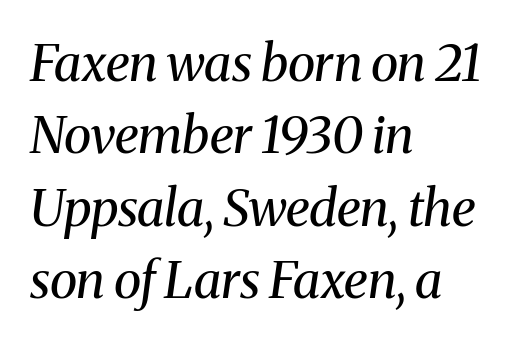
Q: Is the text bold? A: No.
Q: Is the text italic (slanted)? A: Yes, it leans right by about 8 degrees.
Q: Is the typeface a serif or a sans-serif typeface? A: Serif.
Q: Is the text underlined? A: No.
Q: How is the paragraph aligned? A: Left-aligned.
Q: Is the spacing between letters normal or unusually wide? A: Normal.
Q: Is the spacing between lines tight, normal or loose? A: Normal.
Q: Width (condensed, normal, or wide)? A: Normal.
Q: Stroke contrast? A: Medium.
Q: x-height? A: Medium.
Q: Monospaced? A: No.
